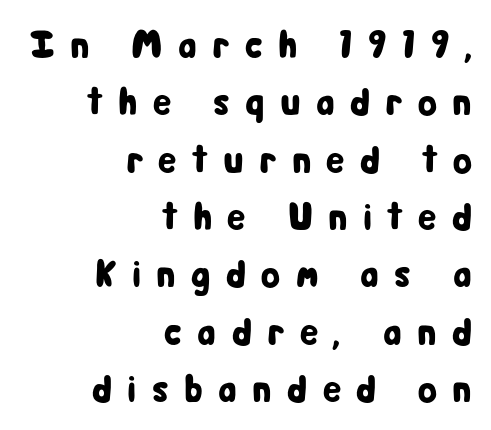
Is this a sans? Yes — the strokes have no serifs. Designer's note — italics off, roman on. The face used here is rendered with a markedly widened letterfit. The string is rendered with underlining switched off. The vertical gap from one line to the next is medium.
